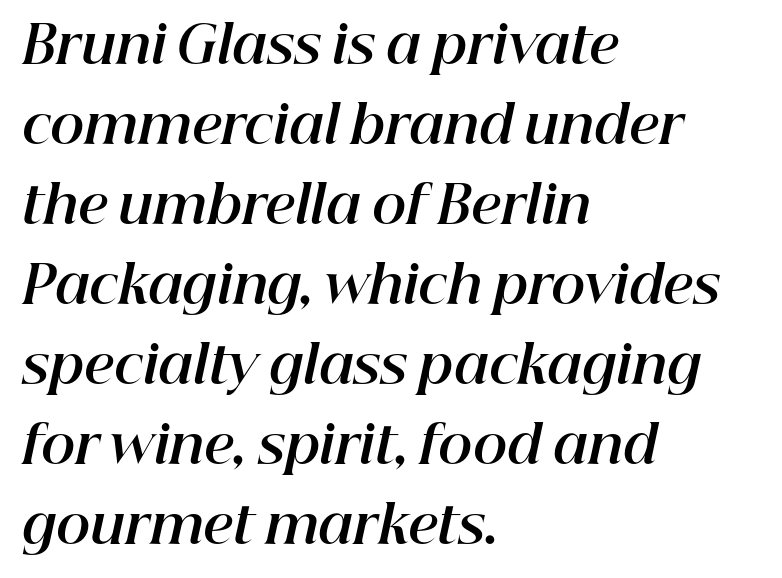
Q: Is the text bold? A: Yes.
Q: Is the text italic (slanted)? A: Yes, it leans right by about 12 degrees.
Q: Is the text underlined? A: No.
Q: How is the paragraph aligned? A: Left-aligned.
Q: Is the spacing between letters normal or unusually wide? A: Normal.
Q: Is the spacing between lines tight, normal or loose? A: Normal.
Q: Width (condensed, normal, or wide)? A: Normal.
Q: Stroke contrast? A: High.
Q: x-height? A: Medium.
Q: Monospaced? A: No.
